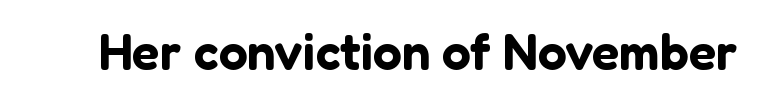
The image shows 51 px sans-serif type, upright; set normal letter spacing, not underlined; low stroke contrast and a medium x-height.
